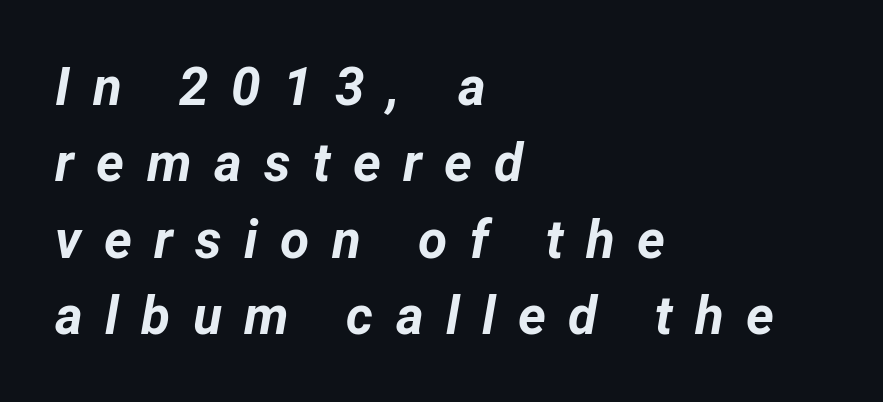
Slant detected: the letters are inclined. You could only call the tracking loose — the letters float apart. Normally led — the rows are evenly, conventionally spaced. Descender tails drop into unmarked territory.
